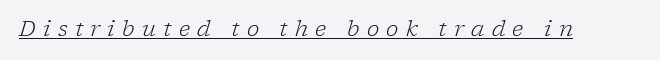
The image shows 21 px text type, italic (leaning right); set unusually wide letter spacing (+0.35 em), underlined.
